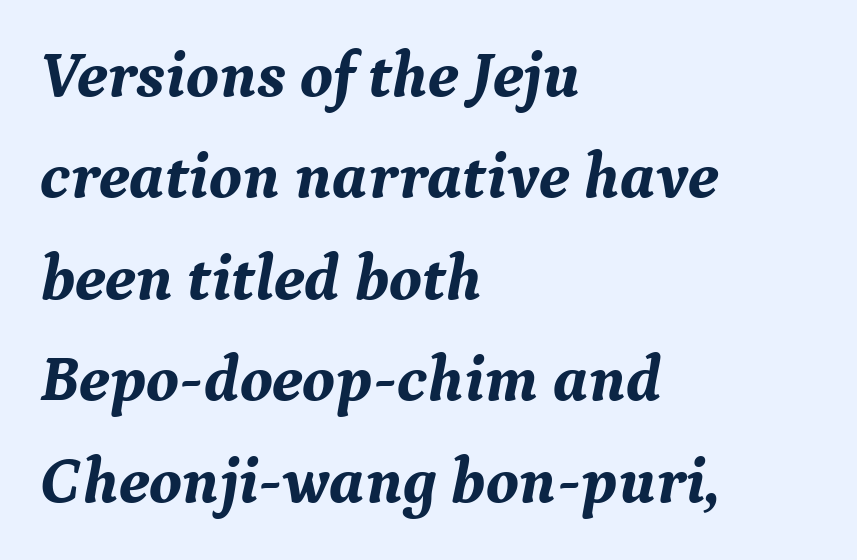
The image shows 65 px bold serif type, italic (leaning right); set left-aligned, normal line spacing (1.56x), normal letter spacing, not underlined; medium stroke contrast and a medium x-height.
